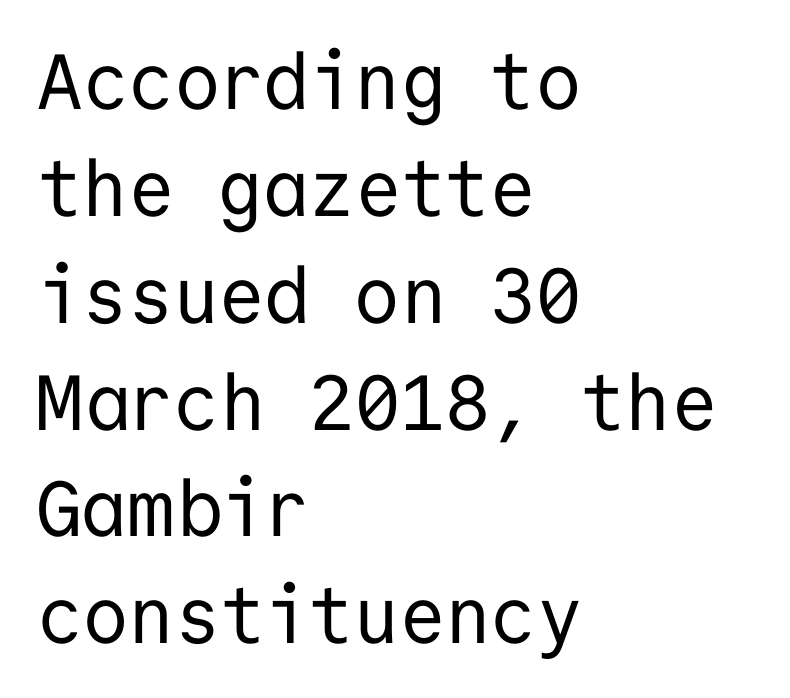
{"serif": "no", "italic": "no", "bold": "no", "weight": "regular", "width": "normal", "stroke_contrast": "low", "x_height": "medium", "monospaced": "yes", "underline": "no", "align": "left", "line_spacing": "normal", "line_spacing_ratio": 1.37, "letter_spacing": "normal", "letter_spacing_em": 0.0, "glyph_px": 78}
